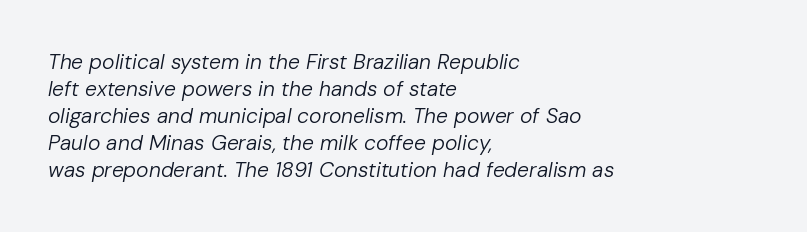
{"italic": "yes", "lean": "right", "slant_degrees": 10, "bold": "no", "underline": "no", "align": "left", "line_spacing": "normal", "line_spacing_ratio": 1.28, "letter_spacing": "normal", "letter_spacing_em": 0.0, "glyph_px": 21}
